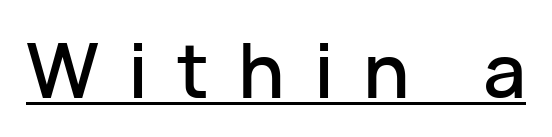
The image shows 76 px sans-serif type, upright; set unusually wide letter spacing (+0.38 em), underlined; low stroke contrast and a medium x-height.
